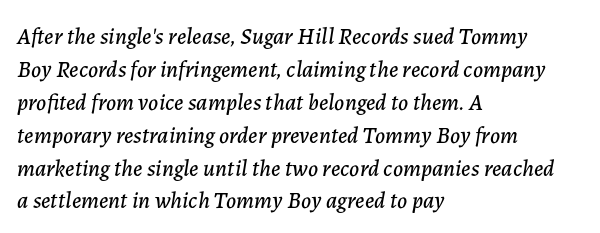
Nobody touched the tracking dial on this one. Decoration check: the copy has no underline. These lines were composed using italics. The vertical gap from one line to the next is medium.
